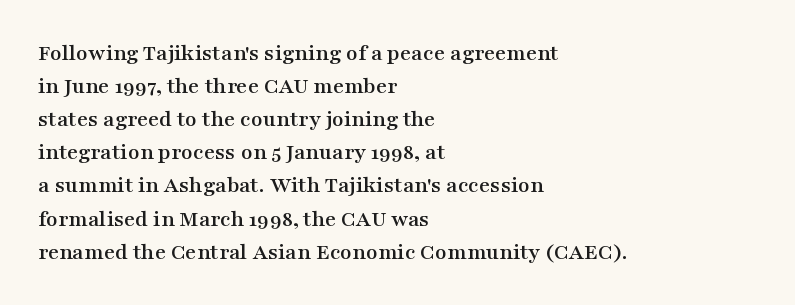
The image shows 24 px text type, upright; set left-aligned, normal line spacing (1.38x), normal letter spacing, not underlined.
